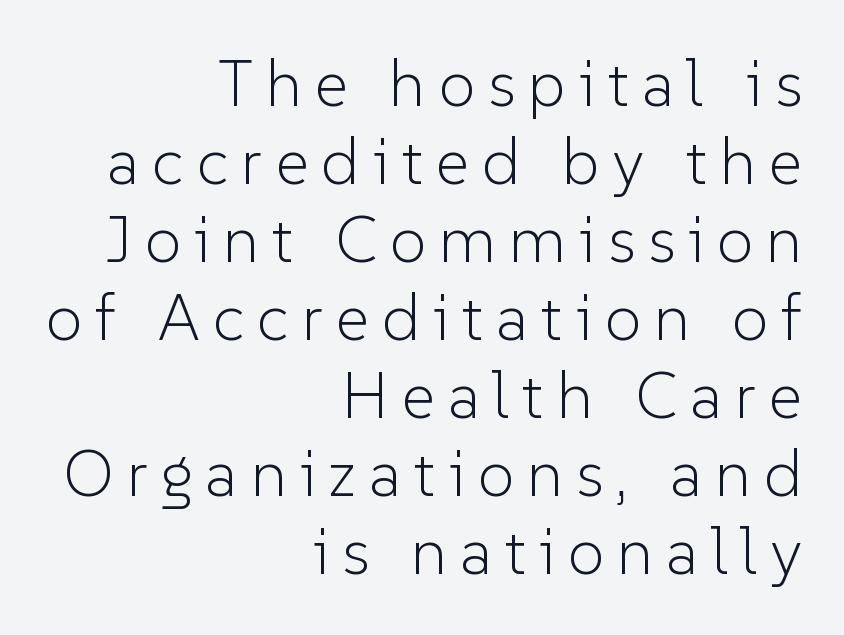
{"serif": "no", "italic": "no", "bold": "no", "weight": "light", "width": "normal", "stroke_contrast": "low", "x_height": "medium", "monospaced": "no", "underline": "no", "align": "right", "line_spacing_ratio": 1.2, "letter_spacing": "wide", "letter_spacing_em": 0.2, "glyph_px": 65}
